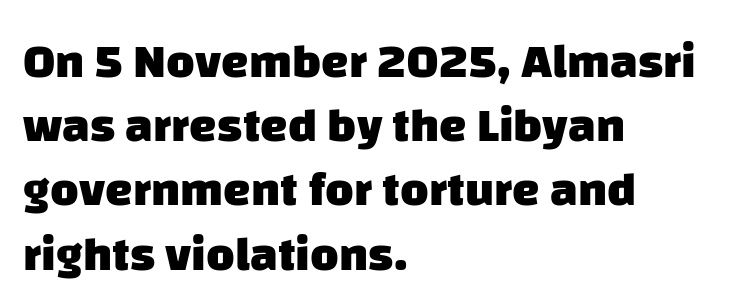
Stroke terminals: plain, sans-serif. Where is the straight margin? On the left. These words are printed bold, with thick strokes throughout. These lines are rendered in a variable-pitch font. Does the leading feel generous? No, just average. The face used here is rendered with its standard letterfit.
